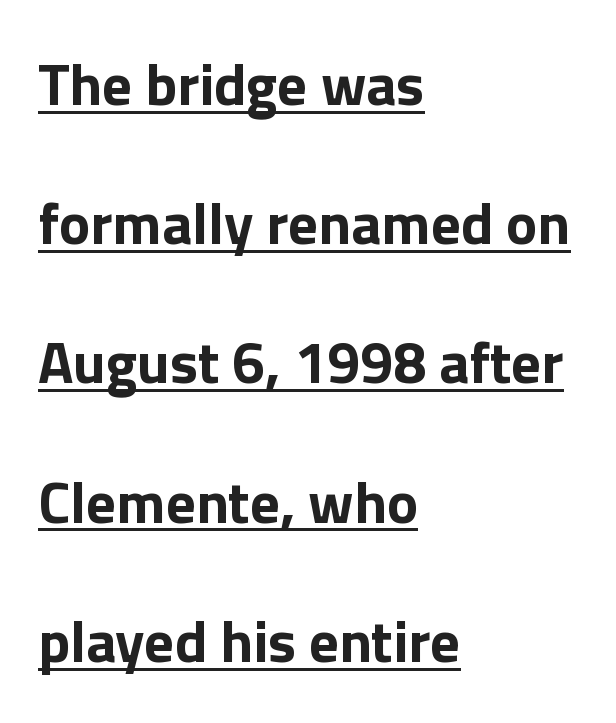
Q: Is the text bold? A: Yes.
Q: Is the text italic (slanted)? A: No, it is upright.
Q: Is the typeface a serif or a sans-serif typeface? A: Sans-serif.
Q: Is the text underlined? A: Yes.
Q: How is the paragraph aligned? A: Left-aligned.
Q: Is the spacing between letters normal or unusually wide? A: Normal.
Q: Is the spacing between lines tight, normal or loose? A: Loose.
Q: Width (condensed, normal, or wide)? A: Normal.
Q: Stroke contrast? A: Low.
Q: x-height? A: Medium.
Q: Monospaced? A: No.
